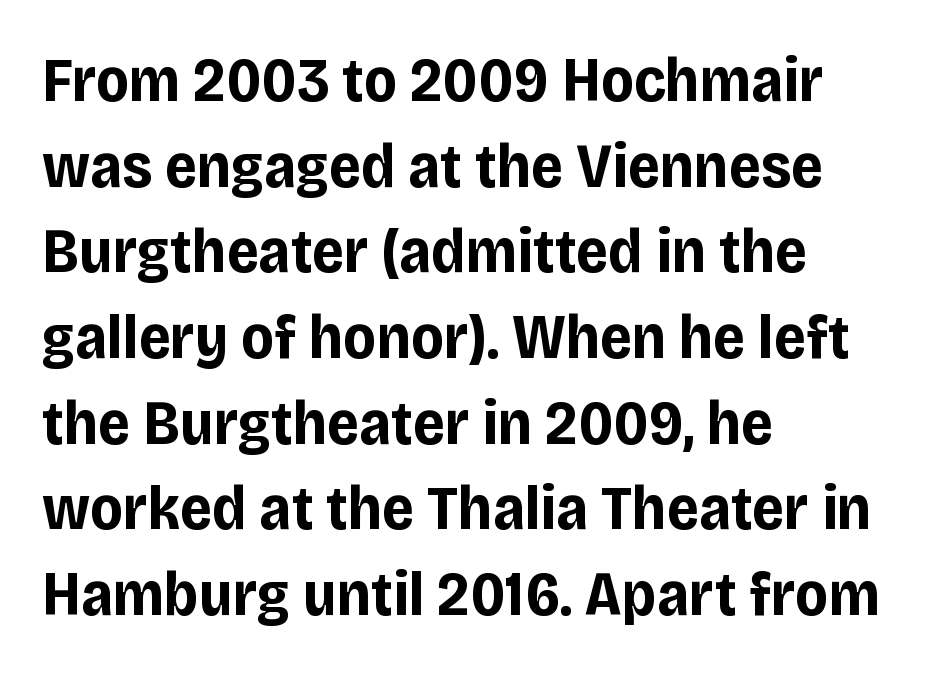
Q: Is the text bold? A: Yes.
Q: Is the text italic (slanted)? A: No, it is upright.
Q: Is the typeface a serif or a sans-serif typeface? A: Sans-serif.
Q: Is the text underlined? A: No.
Q: How is the paragraph aligned? A: Left-aligned.
Q: Is the spacing between letters normal or unusually wide? A: Normal.
Q: Is the spacing between lines tight, normal or loose? A: Normal.
Q: Width (condensed, normal, or wide)? A: Normal.
Q: Stroke contrast? A: Low.
Q: x-height? A: Large.
Q: Monospaced? A: No.
